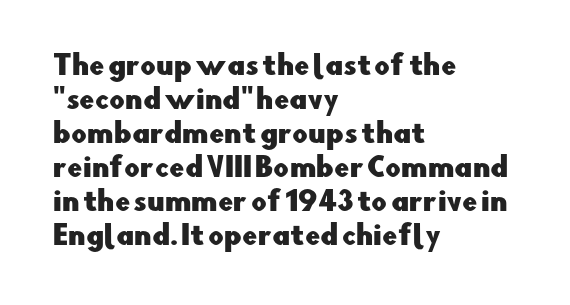
Q: Is the text italic (slanted)? A: No, it is upright.
Q: Is the text underlined? A: No.
Q: How is the paragraph aligned? A: Left-aligned.
Q: Is the spacing between letters normal or unusually wide? A: Normal.
Q: Is the spacing between lines tight, normal or loose? A: Normal.
